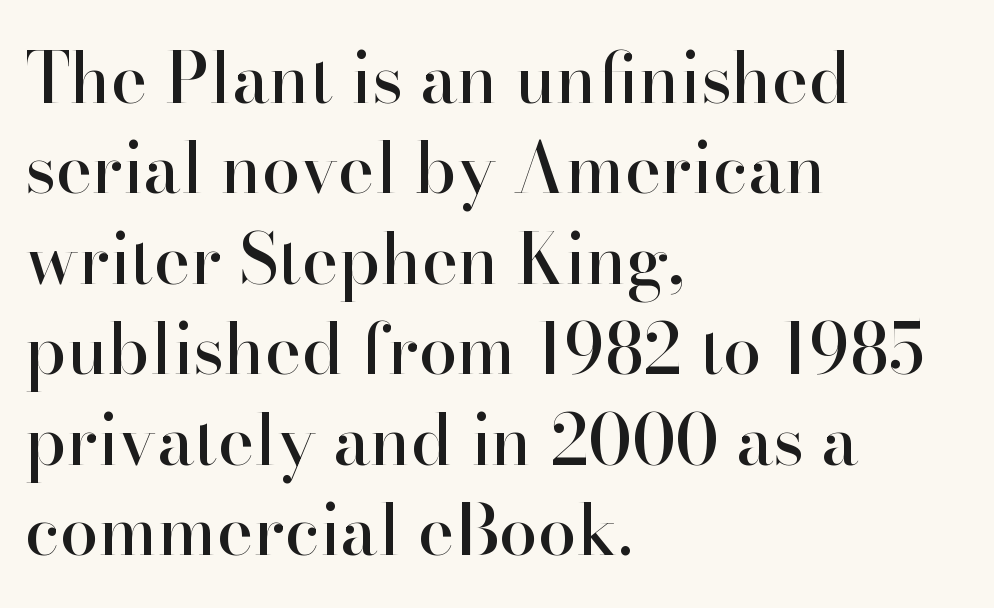
Q: Is the text italic (slanted)? A: No, it is upright.
Q: Is the typeface a serif or a sans-serif typeface? A: Serif.
Q: Is the text underlined? A: No.
Q: How is the paragraph aligned? A: Left-aligned.
Q: Is the spacing between letters normal or unusually wide? A: Normal.
Q: Is the spacing between lines tight, normal or loose? A: Normal.
Q: Width (condensed, normal, or wide)? A: Normal.
Q: Stroke contrast? A: High.
Q: x-height? A: Small.
Q: Monospaced? A: No.
